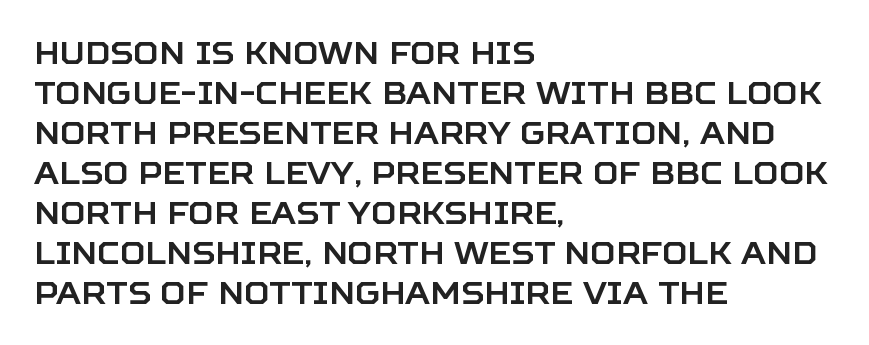
Plain, unruled lines of type. The gaps between neighbouring characters are ordinary and unremarkable. The designer left line spacing at the default. Are there feet on the stems? There aren't — it's a sans. Caption: multi-line text, flush left, ragged right.
